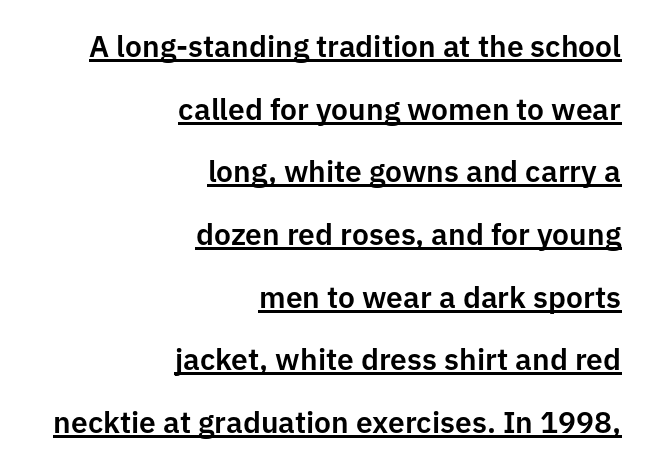
The image shows 30 px sans-serif type, upright; set right-aligned, loose line spacing (2.09x), normal letter spacing, underlined; low stroke contrast and a medium x-height.
